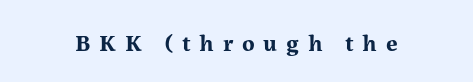
{"italic": "no", "bold": "yes", "underline": "no", "letter_spacing": "wide", "letter_spacing_em": 0.37, "glyph_px": 24}
